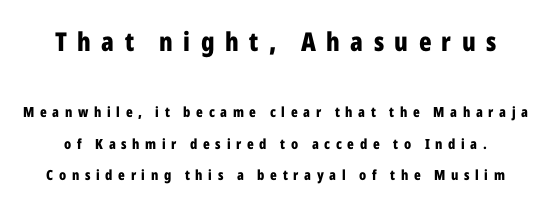
{"italic": "no", "bold": "yes", "underline": "no", "line_spacing": "loose", "line_spacing_ratio": 2.25, "letter_spacing": "wide", "letter_spacing_em": 0.4, "larger_block": "first", "size_ratio": 1.86, "glyph_px": 26}
